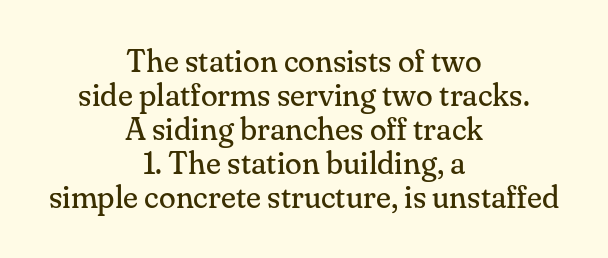
Do the letters lean? They stand straight. Note the varied advance widths — an 'i' is clearly narrower than an 'm'. This rendering features lettering with no underline. Stroke terminals: seriffed. Rows of type sit shoulder to shoulder in the vertical direction.
